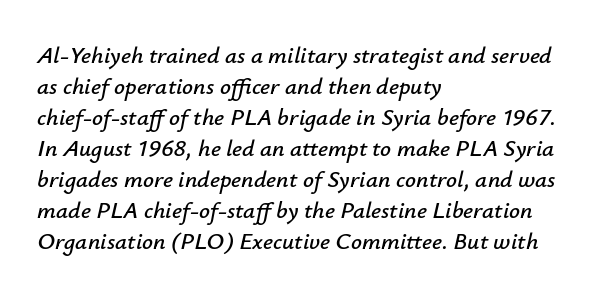
Slanted lettering throughout. Compared with typical body copy, the letter spacing here is the same. The words here are not underlined. Summary of vertical rhythm: regular, with standard interline spacing. Line beginnings align vertically; line endings do not.
